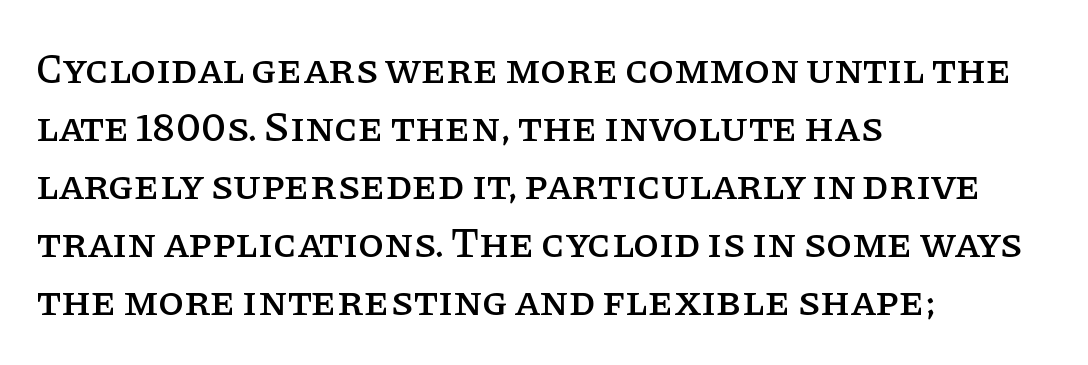
The rendering anchors every line to the left-hand side. Tall strokes in this sample are plumb rather than angled. Proportional: the letters do not fall into vertical columns. Summary of vertical rhythm: regular, with standard interline spacing. Letterform terminals end in serifs throughout the passage. The gap between lines stays unmarked.
